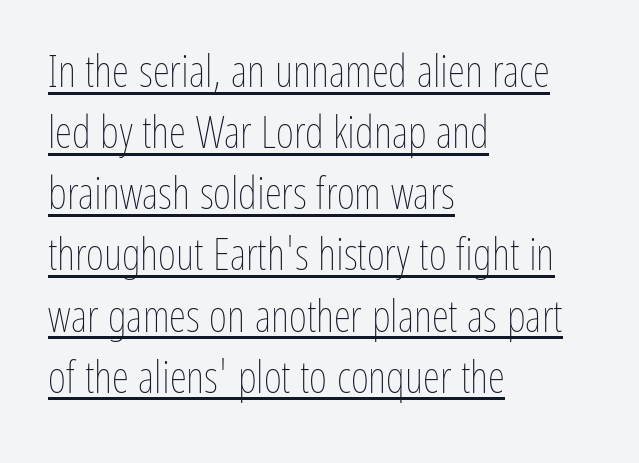
{"italic": "no", "bold": "no", "weight": "thin", "width": "condensed", "stroke_contrast": "low", "x_height": "medium", "monospaced": "no", "underline": "yes", "align": "left", "line_spacing": "normal", "line_spacing_ratio": 1.39, "letter_spacing": "normal", "letter_spacing_em": 0.0, "glyph_px": 44}
